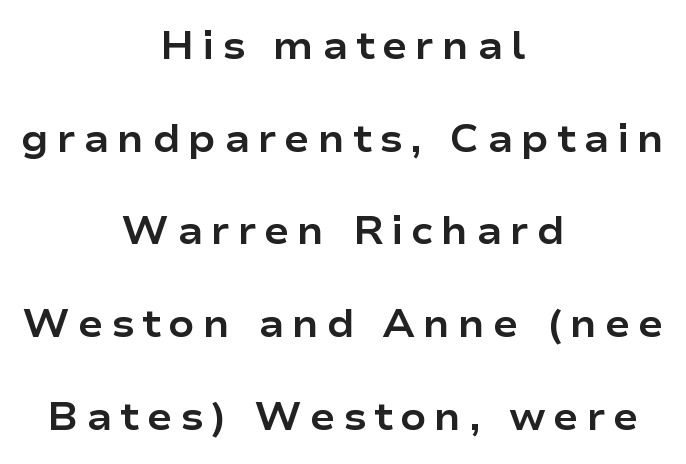
Q: Is the text bold? A: Yes.
Q: Is the text italic (slanted)? A: No, it is upright.
Q: Is the typeface a serif or a sans-serif typeface? A: Sans-serif.
Q: Is the text underlined? A: No.
Q: How is the paragraph aligned? A: Centered.
Q: Is the spacing between letters normal or unusually wide? A: Unusually wide.
Q: Is the spacing between lines tight, normal or loose? A: Loose.
Q: Width (condensed, normal, or wide)? A: Wide.
Q: Stroke contrast? A: Low.
Q: x-height? A: Medium.
Q: Monospaced? A: No.
